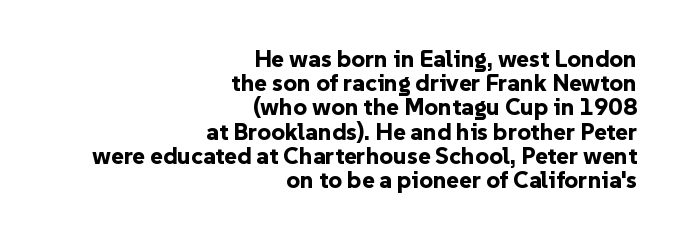
{"italic": "no", "bold": "yes", "underline": "no", "align": "right", "line_spacing": "tight", "line_spacing_ratio": 1.01, "letter_spacing": "normal", "letter_spacing_em": 0.0, "glyph_px": 24}
